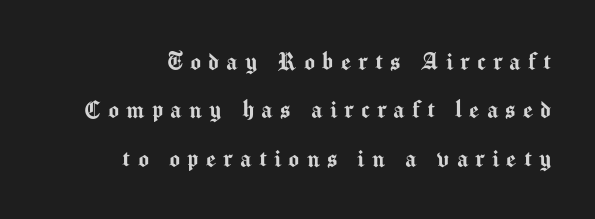
{"serif": "no", "italic": "no", "width": "normal", "stroke_contrast": "medium", "x_height": "medium", "monospaced": "no", "underline": "no", "align": "right", "line_spacing_ratio": 1.73, "letter_spacing": "wide", "letter_spacing_em": 0.26, "glyph_px": 28}
